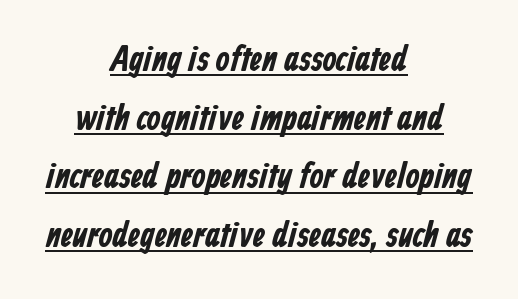
This block has exactly the height ordinary leading produces. Casual observation: everything's sitting right in the middle. Each letter's strokes conclude bluntly, with no projecting serifs. Notice how thick the strokes are: this is what a full bold looks like. These lines are rendered in a variable-pitch font. This sample carries an underscore along the baseline area.
